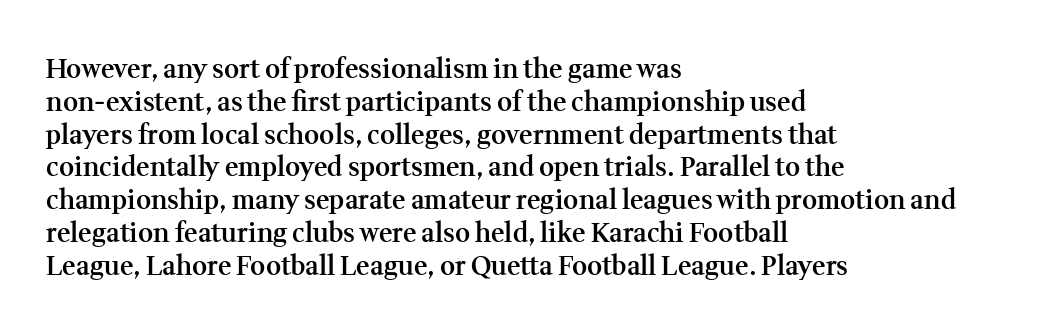
Q: Is the text bold? A: Semi-bold.
Q: Is the text italic (slanted)? A: No, it is upright.
Q: Is the text underlined? A: No.
Q: How is the paragraph aligned? A: Left-aligned.
Q: Is the spacing between letters normal or unusually wide? A: Normal.
Q: Is the spacing between lines tight, normal or loose? A: Normal.
